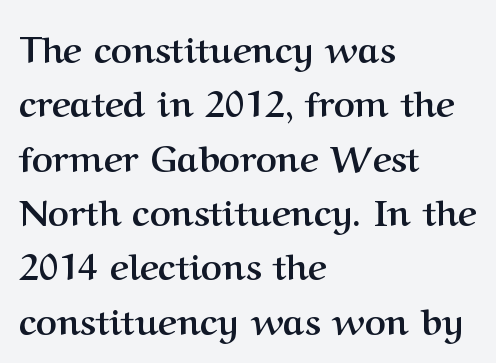
The image shows 36 px semibold serif type, upright; set left-aligned, normal line spacing (1.51x), normal letter spacing, not underlined; medium stroke contrast and a medium x-height.
